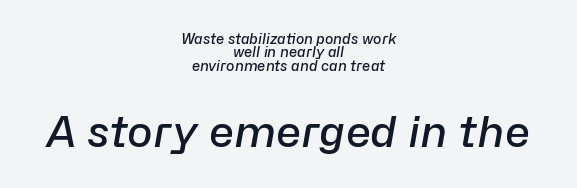
Larger block? The one below; the one above is distinctly smaller. Style check: oblique. Looks like regular typesetting: each glyph gets only the width it needs. The passage is arranged like a title page — every line centered. Semibold letterforms, between regular and bold.
